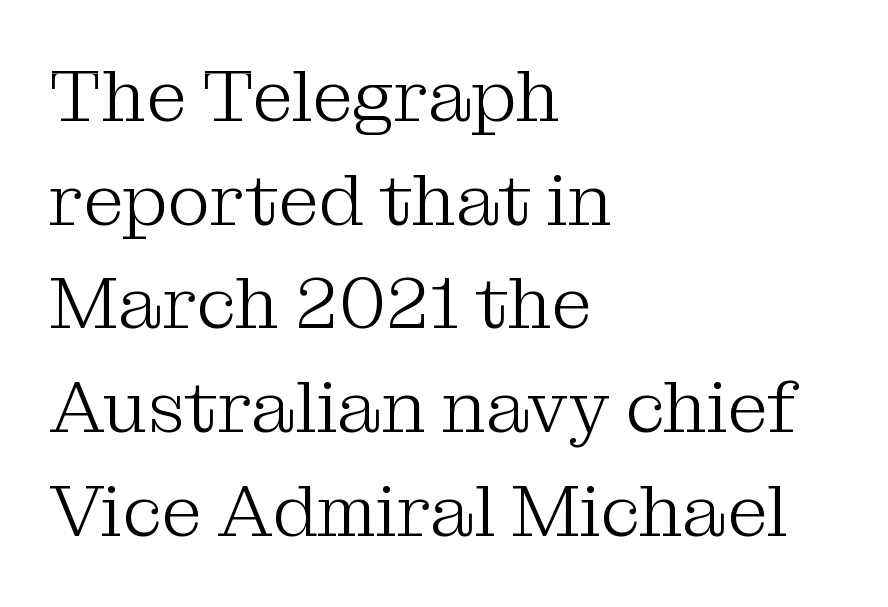
The image shows 73 px light serif type, upright; set left-aligned, normal line spacing (1.42x), normal letter spacing, not underlined; medium stroke contrast and a medium x-height.
